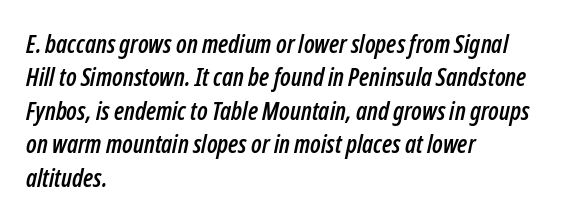
{"italic": "yes", "lean": "right", "slant_degrees": 12, "underline": "no", "align": "left", "line_spacing": "normal", "line_spacing_ratio": 1.34, "letter_spacing": "normal", "letter_spacing_em": 0.0, "glyph_px": 25}
